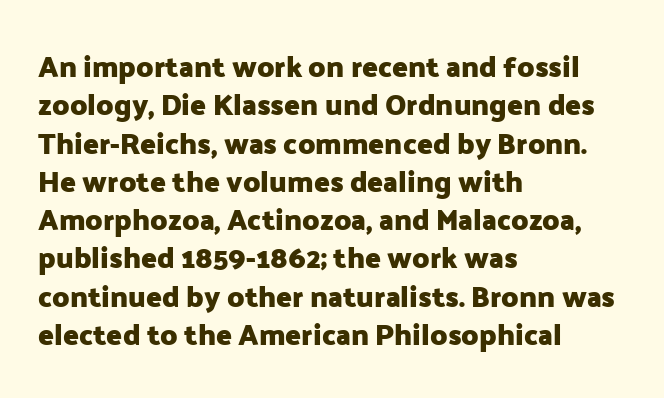
The image shows 29 px heavy sans-serif type, upright; set left-aligned, normal line spacing (1.32x), normal letter spacing, not underlined; low stroke contrast and a medium x-height.
